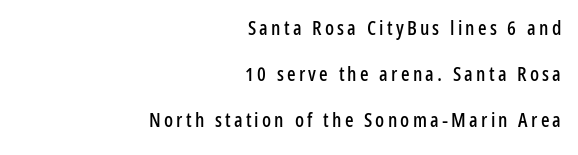
{"italic": "no", "underline": "no", "align": "right", "line_spacing": "loose", "line_spacing_ratio": 2.31, "glyph_px": 20}
